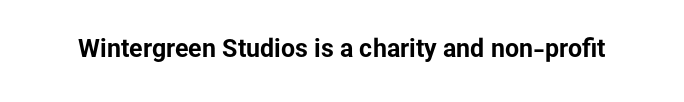
Underlining? Definitely not there. Strong, thick strokes mark this as bold type. This sample uses an upright cut, with every glyph sitting square on the baseline. A typesetter would call this zero additional tracking.
